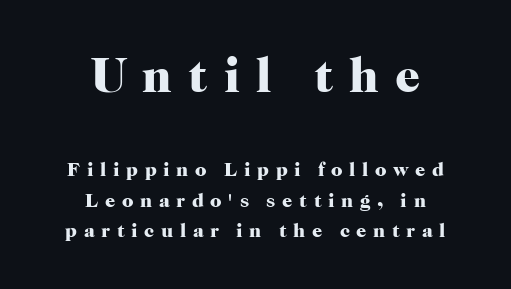
The image shows 49 px heavy serif type, upright; set centered, normal line spacing (1.53x), unusually wide letter spacing (+0.33 em), not underlined; the first (top) block is 2.45x larger; high stroke contrast and a medium x-height.
